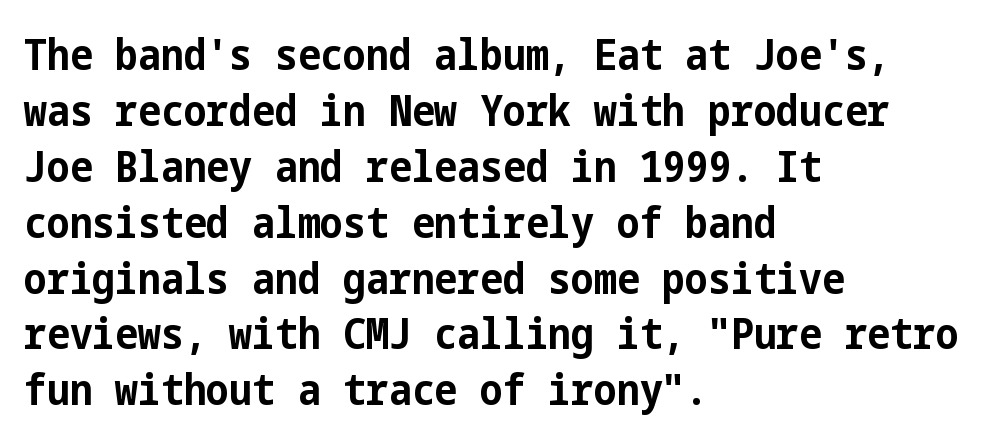
The baseline area is clear. One glance says typical: line gaps are just what's usual. Rendered with straight, roman letterforms. Weight check: bold — yes, fully. Students, note that the glyphs here touch the page at normal intervals. The font family rendered here belongs to the sans-serif group.
